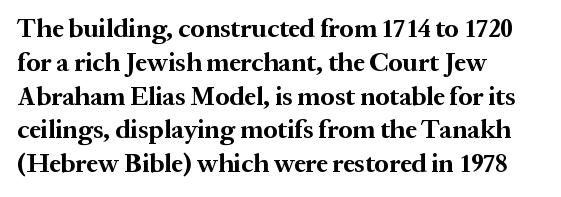
Q: Is the text bold? A: Yes.
Q: Is the text italic (slanted)? A: No, it is upright.
Q: Is the text underlined? A: No.
Q: How is the paragraph aligned? A: Left-aligned.
Q: Is the spacing between letters normal or unusually wide? A: Normal.
Q: Is the spacing between lines tight, normal or loose? A: Normal.
